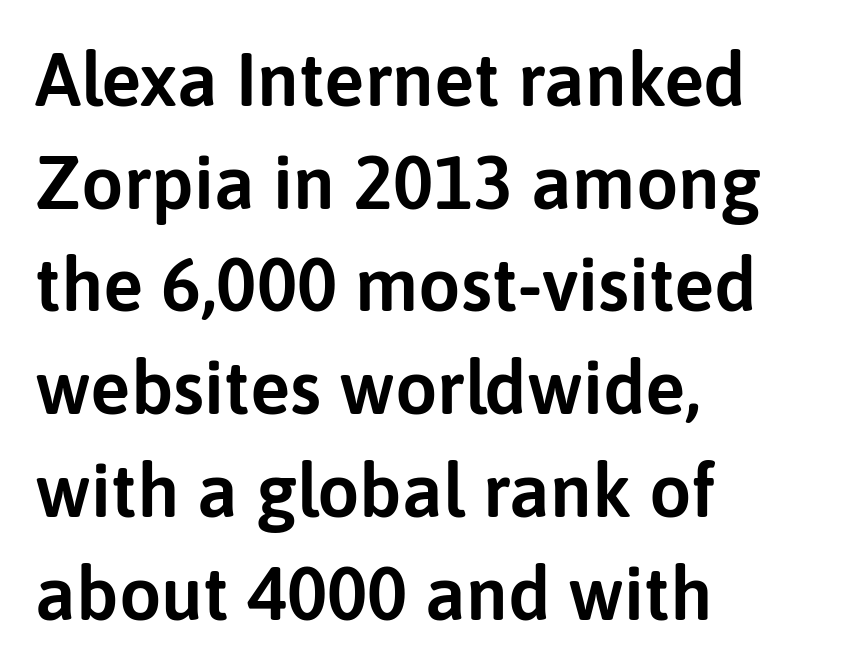
Q: Is the text italic (slanted)? A: No, it is upright.
Q: Is the typeface a serif or a sans-serif typeface? A: Sans-serif.
Q: Is the text underlined? A: No.
Q: How is the paragraph aligned? A: Left-aligned.
Q: Is the spacing between letters normal or unusually wide? A: Normal.
Q: Is the spacing between lines tight, normal or loose? A: Normal.
Q: Width (condensed, normal, or wide)? A: Normal.
Q: Stroke contrast? A: Low.
Q: x-height? A: Medium.
Q: Monospaced? A: No.
